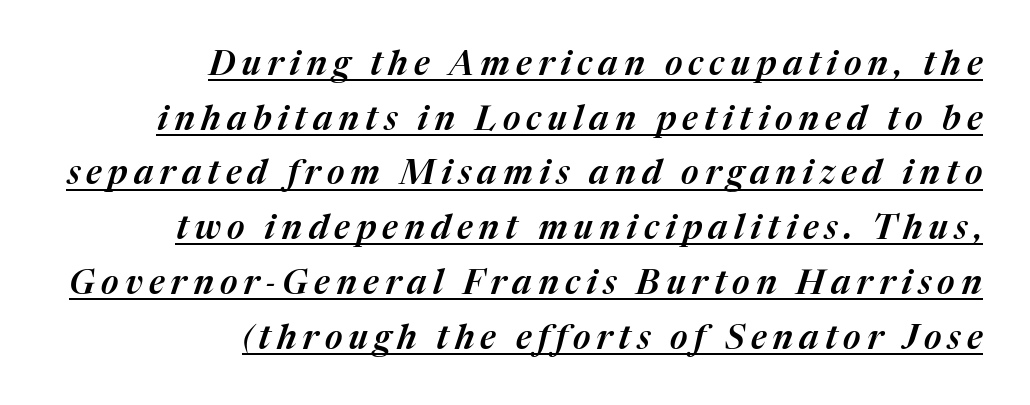
{"italic": "yes", "lean": "right", "slant_degrees": 17, "width": "normal", "stroke_contrast": "medium", "x_height": "medium", "monospaced": "no", "underline": "yes", "align": "right", "line_spacing": "normal", "line_spacing_ratio": 1.61, "glyph_px": 34}
